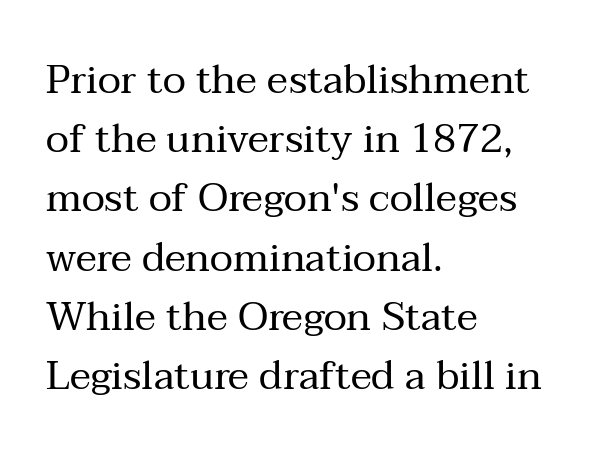
The image shows 40 px regular-weight serif type, upright; set left-aligned, normal line spacing (1.48x), normal letter spacing, not underlined; medium stroke contrast and a medium x-height.
